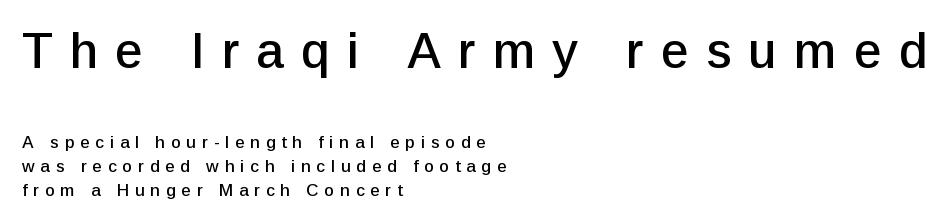
Examine the stroke ends and you'll find no serifs. The typesetter chose a ragged-right arrangement here. Nobody drew a line under any word here. Look at the glyph heights: the upper group is clearly the bigger setting. Vertically, the passage feels balanced, rows spaced as you'd expect. A typesetter would mark this as roman, not italic.
